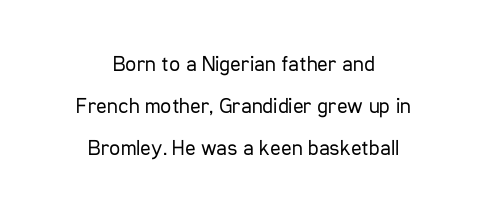
Q: Is the text bold? A: No.
Q: Is the text italic (slanted)? A: No, it is upright.
Q: Is the text underlined? A: No.
Q: How is the paragraph aligned? A: Centered.
Q: Is the spacing between letters normal or unusually wide? A: Normal.
Q: Is the spacing between lines tight, normal or loose? A: Loose.
